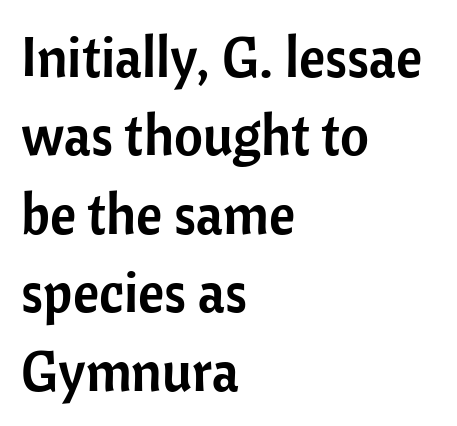
The image shows 56 px sans-serif type, upright; set left-aligned, normal line spacing (1.4x), normal letter spacing, not underlined; low stroke contrast and a medium x-height.
